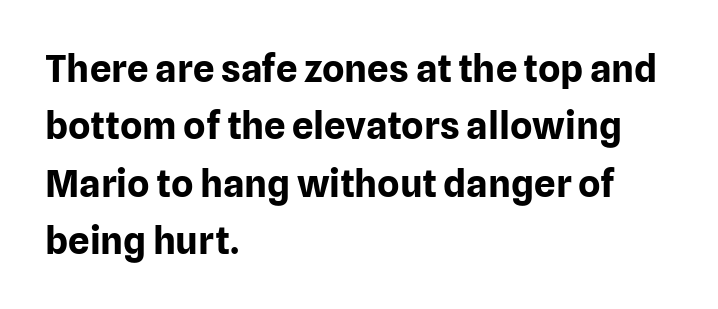
Q: Is the text bold? A: Yes.
Q: Is the text italic (slanted)? A: No, it is upright.
Q: Is the typeface a serif or a sans-serif typeface? A: Sans-serif.
Q: Is the text underlined? A: No.
Q: How is the paragraph aligned? A: Left-aligned.
Q: Is the spacing between letters normal or unusually wide? A: Normal.
Q: Is the spacing between lines tight, normal or loose? A: Normal.
Q: Width (condensed, normal, or wide)? A: Normal.
Q: Stroke contrast? A: Low.
Q: x-height? A: Medium.
Q: Monospaced? A: No.
